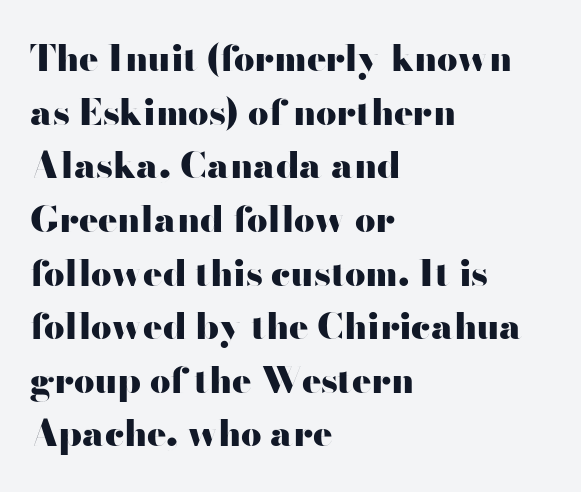
Q: Is the text bold? A: Yes.
Q: Is the text italic (slanted)? A: No, it is upright.
Q: Is the typeface a serif or a sans-serif typeface? A: Sans-serif.
Q: Is the text underlined? A: No.
Q: How is the paragraph aligned? A: Left-aligned.
Q: Is the spacing between letters normal or unusually wide? A: Normal.
Q: Is the spacing between lines tight, normal or loose? A: Normal.
Q: Width (condensed, normal, or wide)? A: Wide.
Q: Stroke contrast? A: High.
Q: x-height? A: Small.
Q: Monospaced? A: No.
